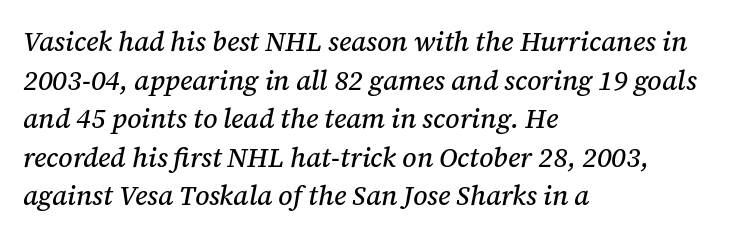
Evenly set lines give the paragraph a standard silhouette. Tracking here is standard; glyphs follow each other at the usual distance. These lines stack with their left ends in a neat column. The zone under the glyphs is completely vacant.
